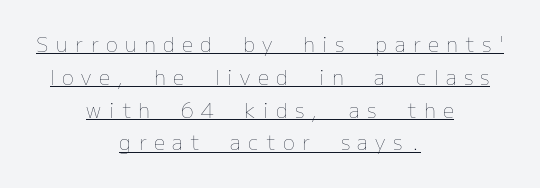
The image shows 20 px text type, upright; set centered, normal line spacing (1.64x), unusually wide letter spacing (+0.37 em), underlined.
